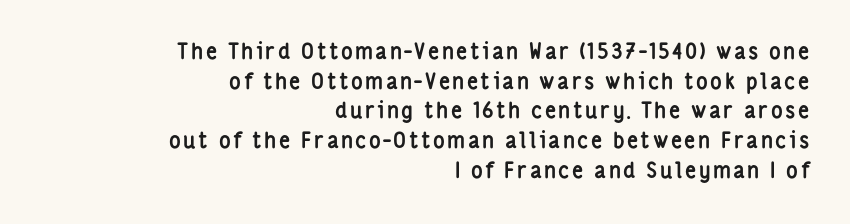
Q: Is the text bold? A: Yes.
Q: Is the text italic (slanted)? A: No, it is upright.
Q: Is the text underlined? A: No.
Q: How is the paragraph aligned? A: Right-aligned.
Q: Is the spacing between lines tight, normal or loose? A: Normal.
